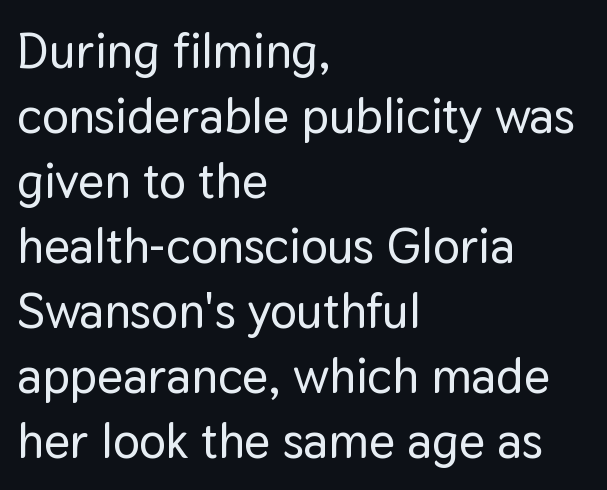
The image shows 50 px sans-serif type, upright; set left-aligned, normal line spacing (1.3x), normal letter spacing, not underlined; low stroke contrast and a medium x-height.
